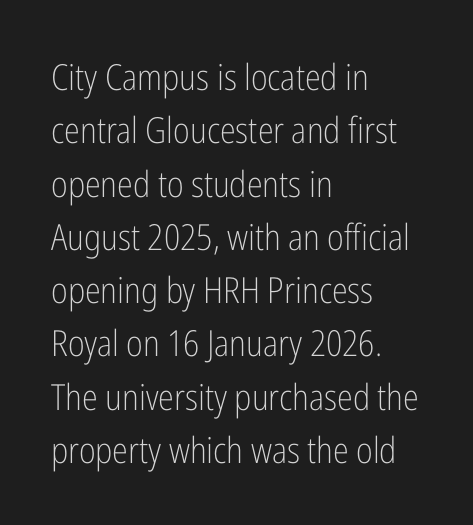
Q: Is the text bold? A: No.
Q: Is the text italic (slanted)? A: No, it is upright.
Q: Is the typeface a serif or a sans-serif typeface? A: Sans-serif.
Q: Is the text underlined? A: No.
Q: How is the paragraph aligned? A: Left-aligned.
Q: Is the spacing between letters normal or unusually wide? A: Normal.
Q: Is the spacing between lines tight, normal or loose? A: Normal.
Q: Width (condensed, normal, or wide)? A: Condensed.
Q: Stroke contrast? A: Low.
Q: x-height? A: Medium.
Q: Monospaced? A: No.
